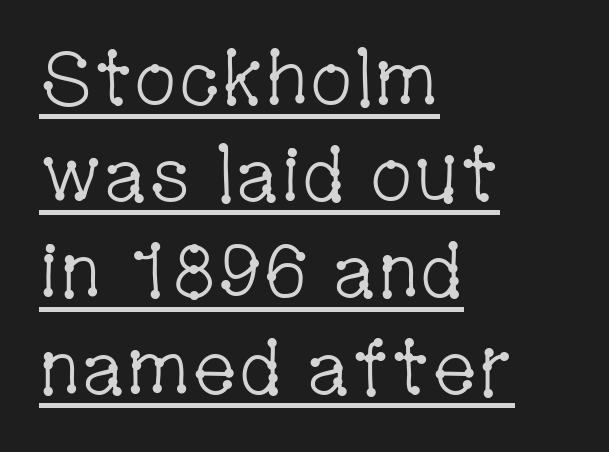
Q: Is the text bold? A: No.
Q: Is the text italic (slanted)? A: No, it is upright.
Q: Is the typeface a serif or a sans-serif typeface? A: Serif.
Q: Is the text underlined? A: Yes.
Q: How is the paragraph aligned? A: Left-aligned.
Q: Is the spacing between letters normal or unusually wide? A: Normal.
Q: Is the spacing between lines tight, normal or loose? A: Normal.
Q: Width (condensed, normal, or wide)? A: Condensed.
Q: Stroke contrast? A: Low.
Q: x-height? A: Medium.
Q: Monospaced? A: No.
